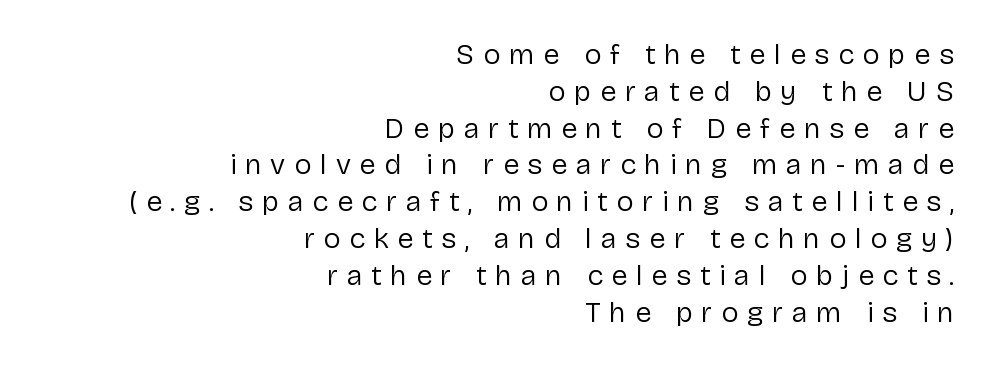
Q: Is the text bold? A: No.
Q: Is the text italic (slanted)? A: No, it is upright.
Q: Is the typeface a serif or a sans-serif typeface? A: Sans-serif.
Q: Is the text underlined? A: No.
Q: How is the paragraph aligned? A: Right-aligned.
Q: Is the spacing between letters normal or unusually wide? A: Unusually wide.
Q: Is the spacing between lines tight, normal or loose? A: Normal.
Q: Width (condensed, normal, or wide)? A: Normal.
Q: Stroke contrast? A: Low.
Q: x-height? A: Medium.
Q: Monospaced? A: No.
